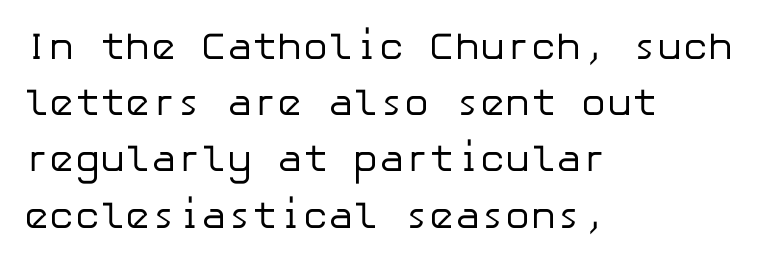
The image shows 38 px regular-weight sans-serif type, upright; set left-aligned, normal line spacing (1.48x), normal letter spacing, not underlined; low stroke contrast and a medium x-height.
